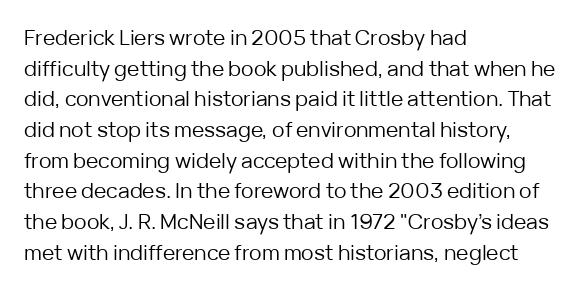
The strip under each line holds only bare page. The lines in this sample share a left origin and differ only in where they stop. The block of text has a typical density, with ordinary space between rows. A typesetter would call this zero additional tracking. Each stroke keeps to a modest, everyday thickness or less. Style check: upright.
